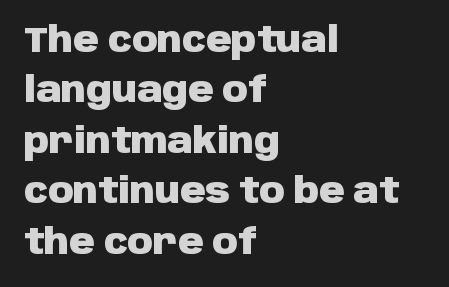
Q: Is the text bold? A: Yes.
Q: Is the text italic (slanted)? A: No, it is upright.
Q: Is the typeface a serif or a sans-serif typeface? A: Sans-serif.
Q: Is the text underlined? A: No.
Q: How is the paragraph aligned? A: Left-aligned.
Q: Is the spacing between letters normal or unusually wide? A: Normal.
Q: Is the spacing between lines tight, normal or loose? A: Normal.
Q: Width (condensed, normal, or wide)? A: Normal.
Q: Stroke contrast? A: Low.
Q: x-height? A: Large.
Q: Monospaced? A: No.
